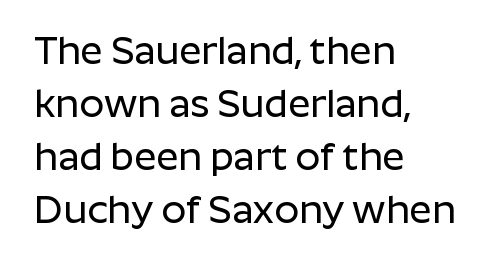
Q: Is the text italic (slanted)? A: No, it is upright.
Q: Is the typeface a serif or a sans-serif typeface? A: Sans-serif.
Q: Is the text underlined? A: No.
Q: How is the paragraph aligned? A: Left-aligned.
Q: Is the spacing between letters normal or unusually wide? A: Normal.
Q: Is the spacing between lines tight, normal or loose? A: Normal.
Q: Width (condensed, normal, or wide)? A: Normal.
Q: Stroke contrast? A: Low.
Q: x-height? A: Medium.
Q: Monospaced? A: No.
